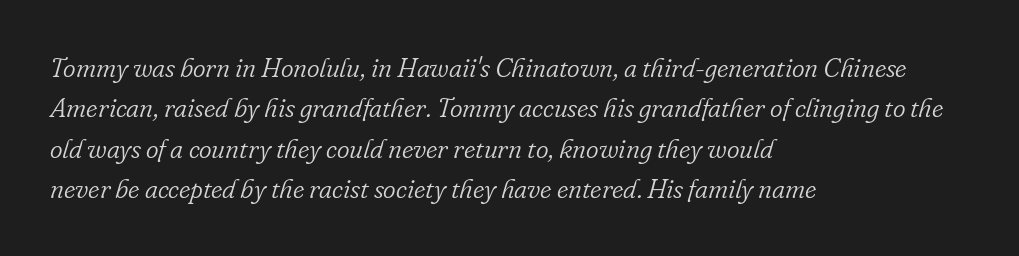
Q: Is the text bold? A: No.
Q: Is the text italic (slanted)? A: Yes, it leans right by about 16 degrees.
Q: Is the text underlined? A: No.
Q: How is the paragraph aligned? A: Left-aligned.
Q: Is the spacing between letters normal or unusually wide? A: Normal.
Q: Is the spacing between lines tight, normal or loose? A: Normal.
